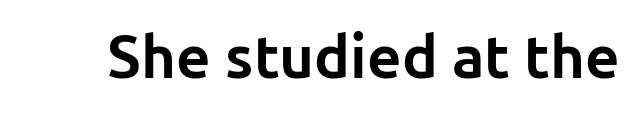
{"serif": "no", "italic": "no", "bold": "yes", "weight": "bold", "width": "normal", "stroke_contrast": "low", "x_height": "medium", "monospaced": "no", "underline": "no", "letter_spacing": "normal", "letter_spacing_em": 0.0, "glyph_px": 60}
